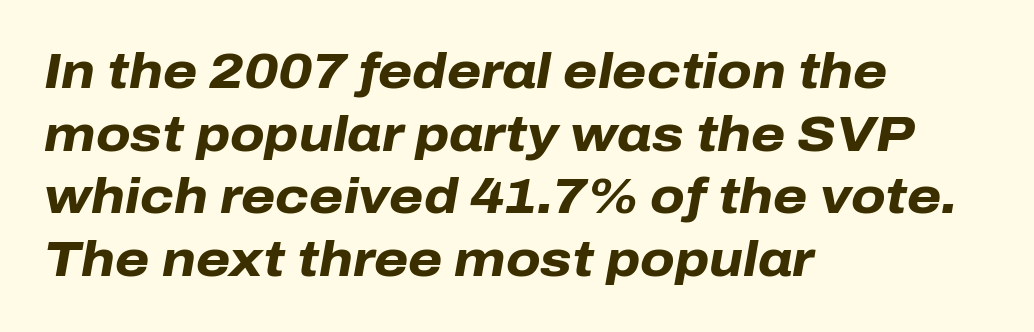
{"italic": "yes", "lean": "right", "slant_degrees": 10, "bold": "yes", "weight": "heavy", "width": "normal", "stroke_contrast": "low", "x_height": "medium", "monospaced": "no", "underline": "no", "align": "left", "line_spacing": "normal", "line_spacing_ratio": 1.28, "letter_spacing": "normal", "letter_spacing_em": 0.0, "glyph_px": 49}
